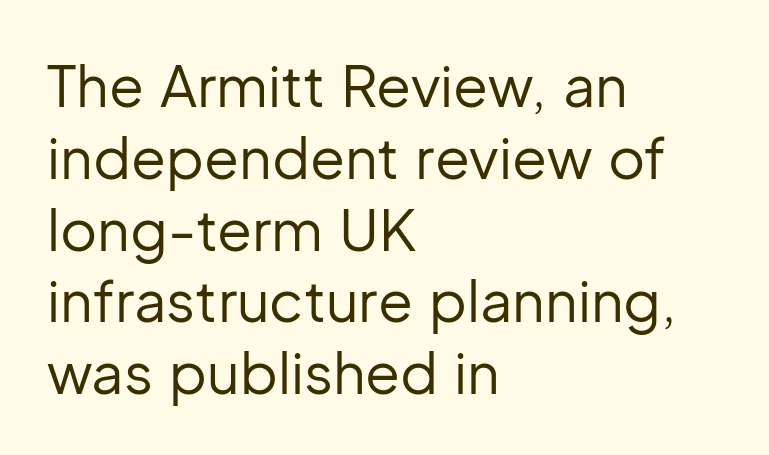
The characters display no serif detailing; their extremities are plain. Type without underlining. The passage shown is typed in a proportional face where columns would drift. Casual observation: everything's shoved over to the left. The line-height multiplier appears to be the usual default.
